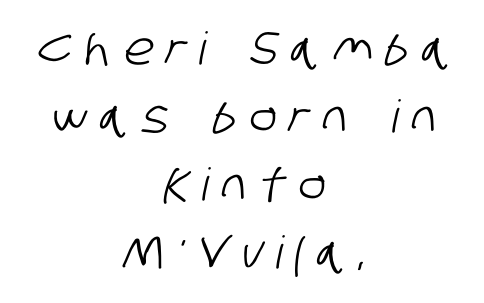
Q: Is the typeface a serif or a sans-serif typeface? A: Sans-serif.
Q: Is the text underlined? A: No.
Q: How is the paragraph aligned? A: Centered.
Q: Is the spacing between letters normal or unusually wide? A: Unusually wide.
Q: Is the spacing between lines tight, normal or loose? A: Normal.
Q: Width (condensed, normal, or wide)? A: Condensed.
Q: Stroke contrast? A: Low.
Q: x-height? A: Large.
Q: Monospaced? A: No.
